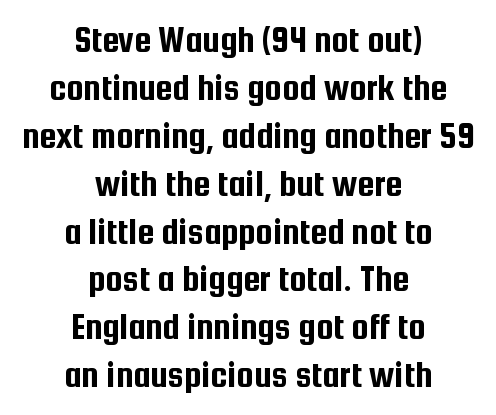
Q: Is the text italic (slanted)? A: No, it is upright.
Q: Is the typeface a serif or a sans-serif typeface? A: Sans-serif.
Q: Is the text underlined? A: No.
Q: How is the paragraph aligned? A: Centered.
Q: Is the spacing between letters normal or unusually wide? A: Normal.
Q: Is the spacing between lines tight, normal or loose? A: Normal.
Q: Width (condensed, normal, or wide)? A: Condensed.
Q: Stroke contrast? A: Low.
Q: x-height? A: Medium.
Q: Monospaced? A: No.
